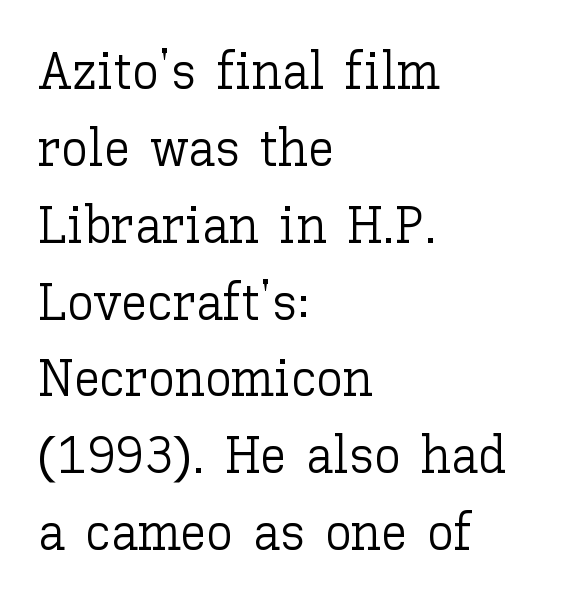
{"italic": "no", "bold": "no", "weight": "light", "width": "normal", "stroke_contrast": "low", "x_height": "medium", "monospaced": "no", "underline": "no", "align": "left", "line_spacing": "normal", "line_spacing_ratio": 1.45, "letter_spacing": "normal", "letter_spacing_em": 0.0, "glyph_px": 53}
